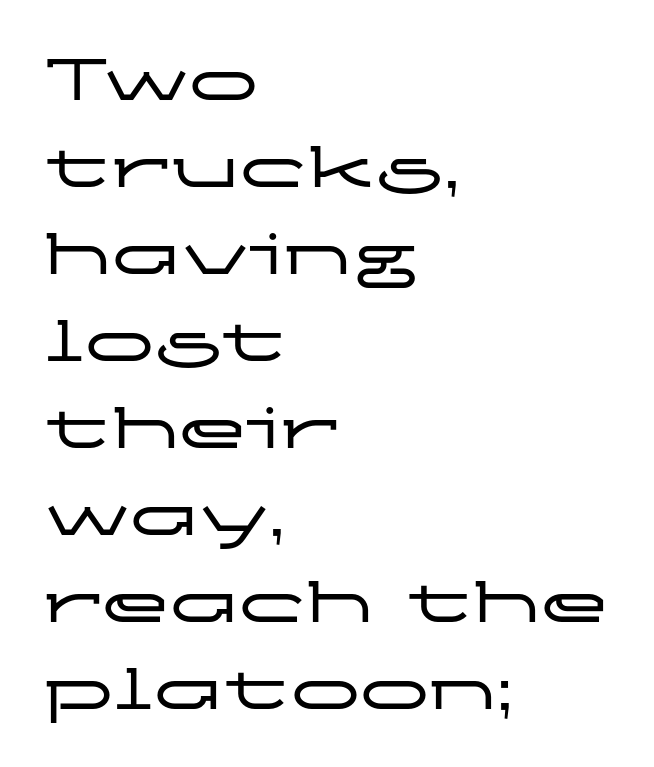
The image shows 69 px wide sans-serif type, upright; set left-aligned, normal line spacing (1.26x), normal letter spacing, not underlined; low stroke contrast and a medium x-height.
